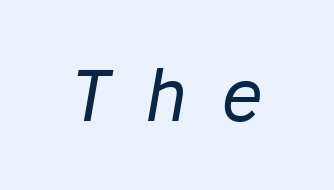
The image shows 70 px regular-weight type, italic (leaning right); set unusually wide letter spacing (+0.49 em), not underlined; low stroke contrast and a medium x-height.
